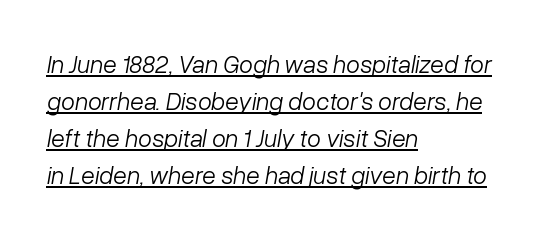
The image shows 25 px text type, italic (leaning right); set left-aligned, normal line spacing (1.48x), normal letter spacing, underlined.
